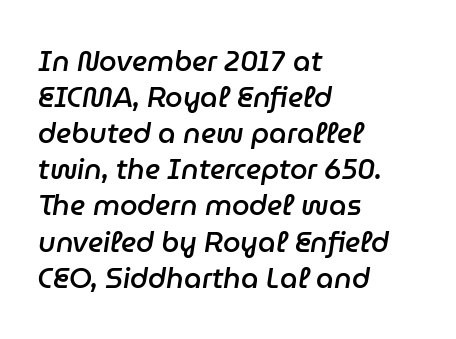
Q: Is the text bold? A: Semi-bold.
Q: Is the text italic (slanted)? A: Yes, it leans right by about 9 degrees.
Q: Is the text underlined? A: No.
Q: How is the paragraph aligned? A: Left-aligned.
Q: Is the spacing between letters normal or unusually wide? A: Normal.
Q: Is the spacing between lines tight, normal or loose? A: Normal.
Q: Width (condensed, normal, or wide)? A: Normal.
Q: Stroke contrast? A: Low.
Q: x-height? A: Medium.
Q: Monospaced? A: No.
